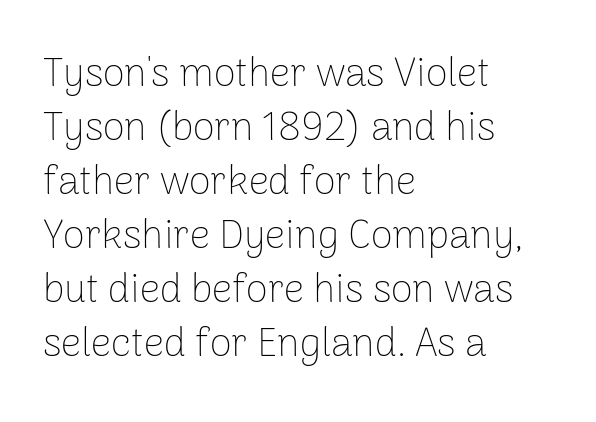
{"serif": "no", "italic": "no", "bold": "no", "weight": "thin", "width": "normal", "stroke_contrast": "low", "x_height": "medium", "monospaced": "no", "underline": "no", "align": "left", "line_spacing": "normal", "line_spacing_ratio": 1.35, "letter_spacing": "normal", "letter_spacing_em": 0.0, "glyph_px": 40}
